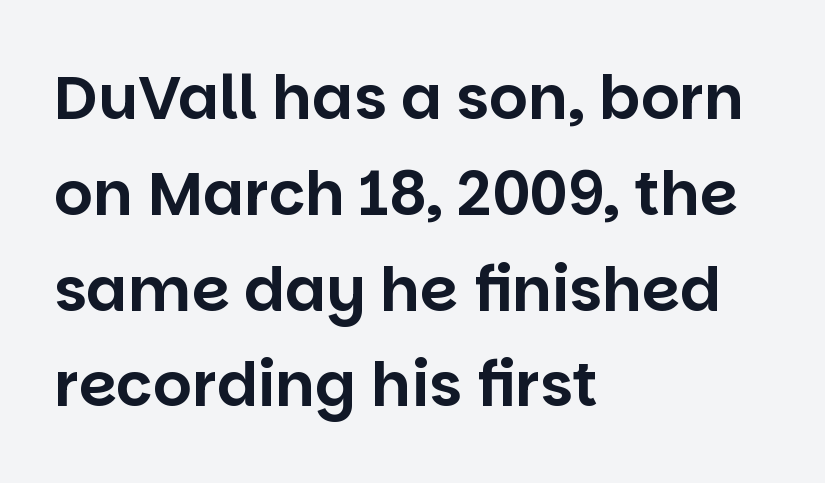
The image shows 61 px sans-serif type, upright; set left-aligned, normal line spacing (1.57x), normal letter spacing, not underlined; low stroke contrast and a large x-height.
